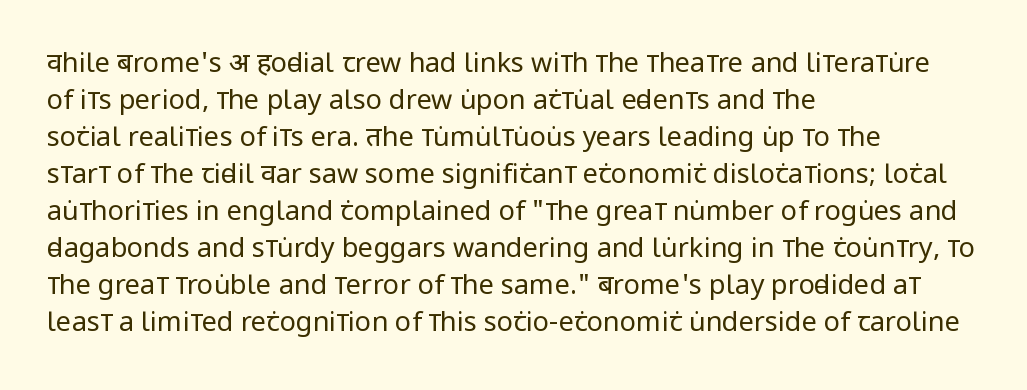
Reading down the block, your eye returns to a fixed left position each line. Tall strokes in this sample are plumb rather than angled. The rendering uses a moderate line-height, typical for paragraphs. This is not heavy type; no bold has been used. Any mark beneath the type? The region is blank. Each word holds together tightly as a unit, with standard inter-letter gaps.
